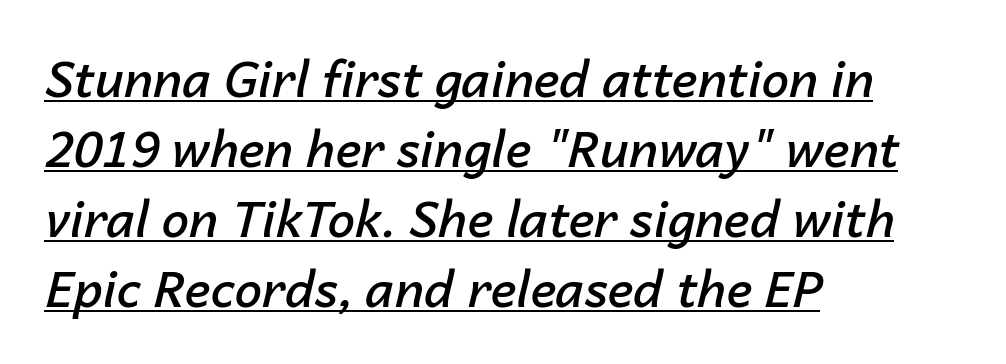
Q: Is the text bold? A: Semi-bold.
Q: Is the text italic (slanted)? A: Yes, it leans right by about 14 degrees.
Q: Is the text underlined? A: Yes.
Q: How is the paragraph aligned? A: Left-aligned.
Q: Is the spacing between letters normal or unusually wide? A: Normal.
Q: Is the spacing between lines tight, normal or loose? A: Normal.
Q: Width (condensed, normal, or wide)? A: Normal.
Q: Stroke contrast? A: Low.
Q: x-height? A: Medium.
Q: Monospaced? A: No.
